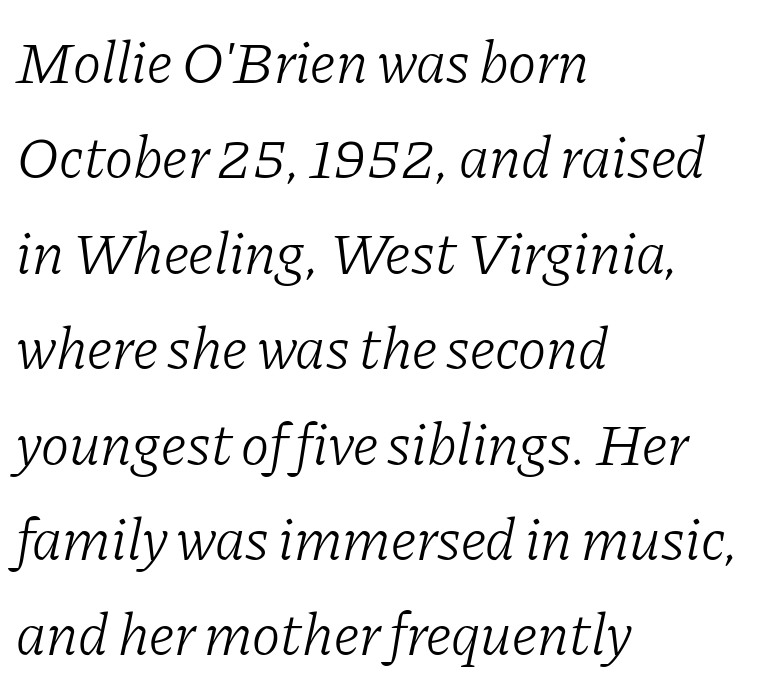
The image shows 60 px light serif type, italic (leaning right); set left-aligned, normal line spacing (1.59x), normal letter spacing, not underlined; low stroke contrast and a medium x-height.
